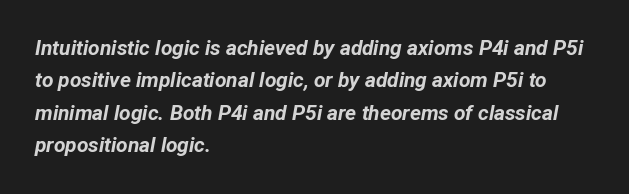
Q: Is the text bold? A: Yes.
Q: Is the text italic (slanted)? A: Yes, it leans right by about 12 degrees.
Q: Is the text underlined? A: No.
Q: How is the paragraph aligned? A: Left-aligned.
Q: Is the spacing between letters normal or unusually wide? A: Normal.
Q: Is the spacing between lines tight, normal or loose? A: Normal.
